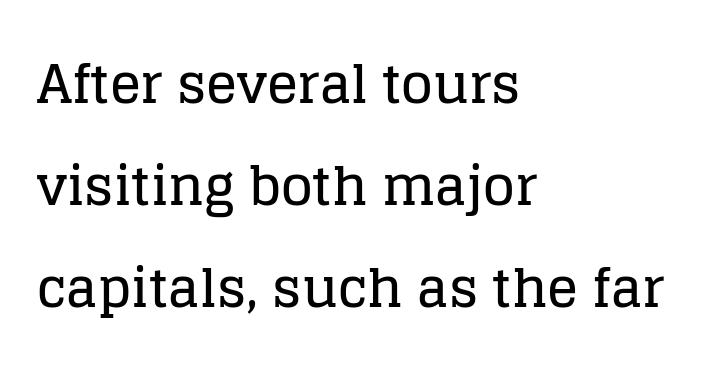
The image shows 52 px serif type, upright; set left-aligned, loose line spacing (1.96x), normal letter spacing, not underlined; low stroke contrast and a large x-height.
